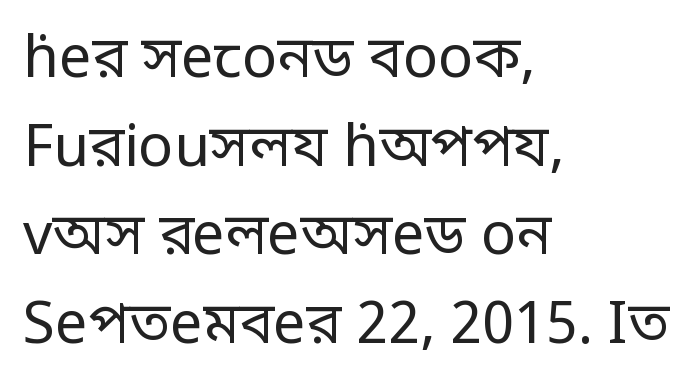
The image shows 58 px regular-weight, condensed sans-serif type, upright; set left-aligned, normal line spacing (1.53x), normal letter spacing, not underlined; low stroke contrast.
